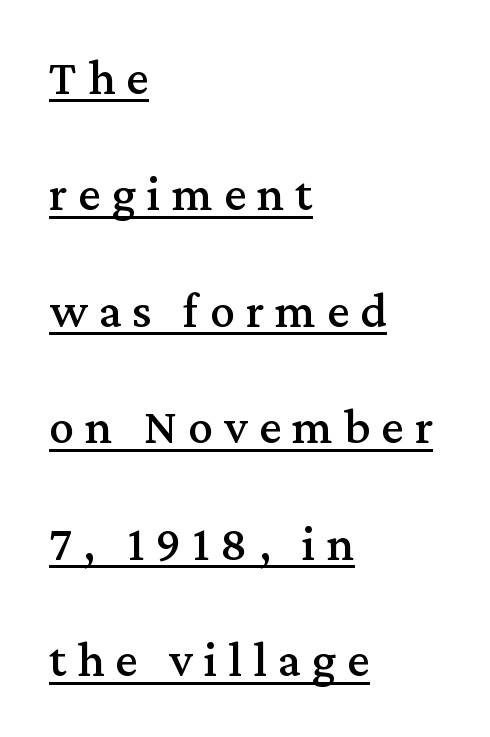
Descenders here cross a horizontal rule under the line. What kind of face is this? One with serifs. Notice how the passage keeps a crisp vertical edge on the left only. A typesetter would call this heavily tracked-out type.
